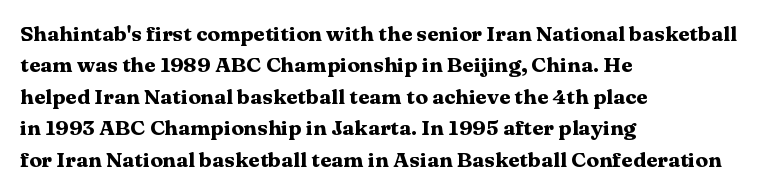
Set as a true bold cut, around the 700 mark. You can tell it's not italic because the verticals are truly vertical. Horizontally, the lines are justified to the leading edge only. Evenly set lines give the paragraph a standard silhouette. Just letters on the line, the space beneath them empty. Compared with typical body copy, the letter spacing here is the same.
